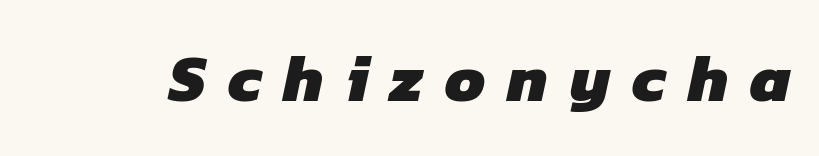
Q: Is the text bold? A: Yes.
Q: Is the typeface a serif or a sans-serif typeface? A: Sans-serif.
Q: Is the text underlined? A: No.
Q: Is the spacing between letters normal or unusually wide? A: Unusually wide.
Q: Width (condensed, normal, or wide)? A: Normal.
Q: Stroke contrast? A: Low.
Q: x-height? A: Medium.
Q: Monospaced? A: No.
